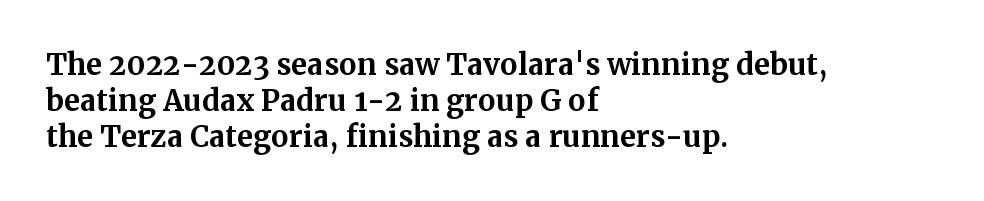
Q: Is the text bold? A: Yes.
Q: Is the text italic (slanted)? A: No, it is upright.
Q: Is the typeface a serif or a sans-serif typeface? A: Serif.
Q: Is the text underlined? A: No.
Q: How is the paragraph aligned? A: Left-aligned.
Q: Is the spacing between letters normal or unusually wide? A: Normal.
Q: Width (condensed, normal, or wide)? A: Normal.
Q: Stroke contrast? A: Medium.
Q: x-height? A: Medium.
Q: Monospaced? A: No.
